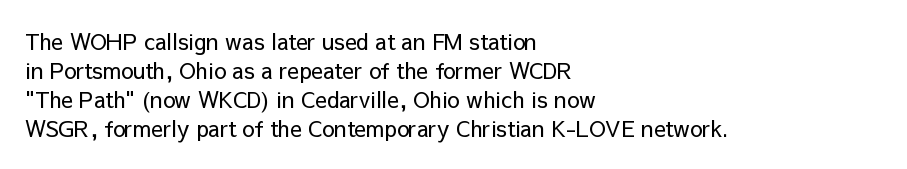
{"italic": "no", "bold": "no", "underline": "no", "align": "left", "line_spacing": "normal", "line_spacing_ratio": 1.32, "letter_spacing": "normal", "letter_spacing_em": 0.0, "glyph_px": 22}
